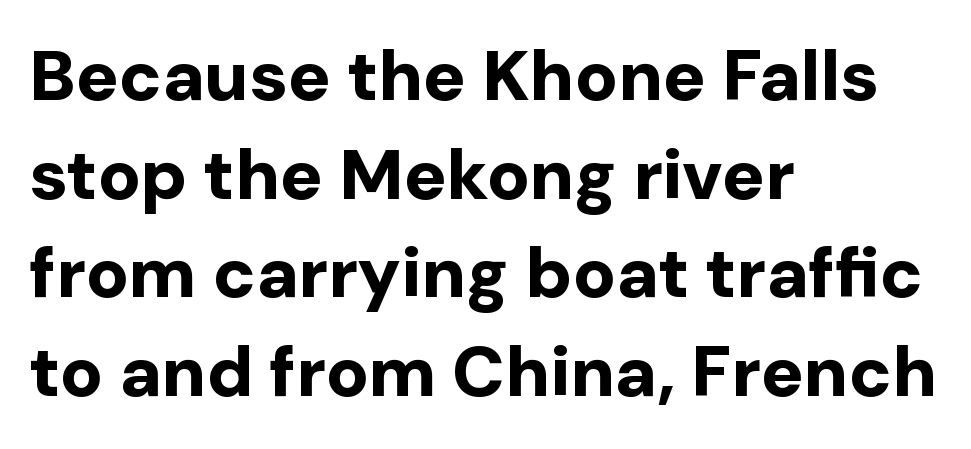
The image shows 71 px bold sans-serif type, upright; set left-aligned, normal line spacing (1.39x), normal letter spacing, not underlined; low stroke contrast and a medium x-height.
